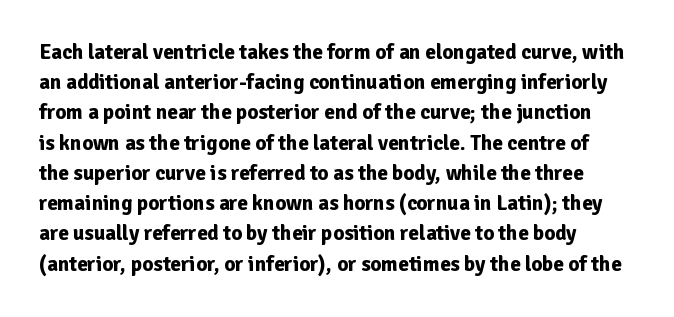
Glyph-to-glyph distance matches everyday printed text. Clear beneath every line of the passage. Compared with typical paragraphs, the rows here are spaced about the same. Is the type bold? Yes — the strokes are clearly thick and heavy. Posture: vertical.
